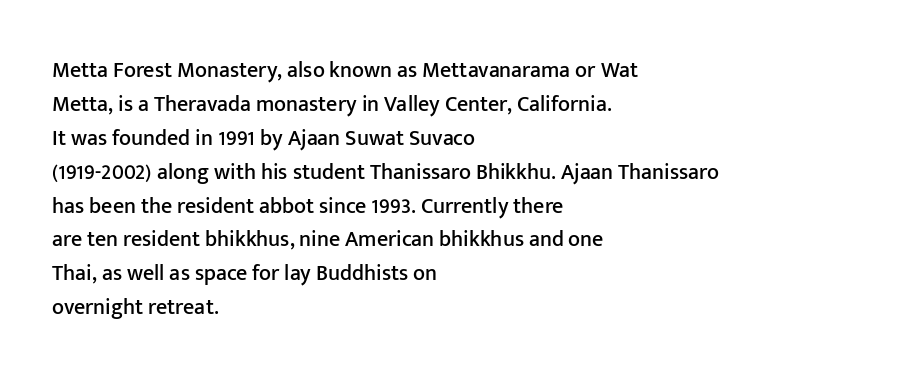
Inter-character spacing is left at the font's built-in metrics. A bare baseline throughout the passage. The typography opts for an upright posture over an oblique one. Casual observation: everything's shoved over to the left.
